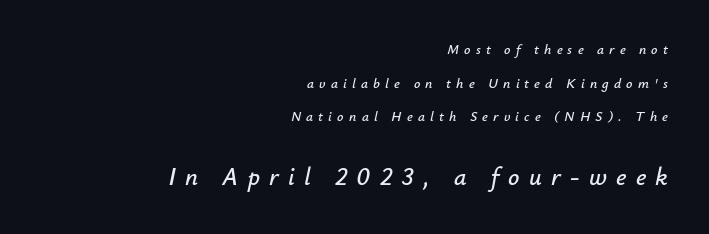
Q: Is the text italic (slanted)? A: Yes, it leans right by about 12 degrees.
Q: Is the text underlined? A: No.
Q: How is the paragraph aligned? A: Right-aligned.
Q: Is the spacing between letters normal or unusually wide? A: Unusually wide.
Q: Is the spacing between lines tight, normal or loose? A: Loose.
Q: Which block of text is set in a larger size, the first (top) or the second (bottom)? A: The second (bottom) one.
